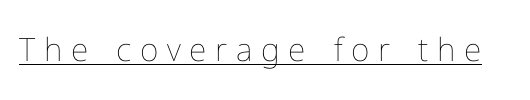
Q: Is the text bold? A: No.
Q: Is the text italic (slanted)? A: No, it is upright.
Q: Is the text underlined? A: Yes.
Q: Is the spacing between letters normal or unusually wide? A: Unusually wide.
Q: Width (condensed, normal, or wide)? A: Normal.
Q: Stroke contrast? A: Low.
Q: x-height? A: Medium.
Q: Monospaced? A: No.
